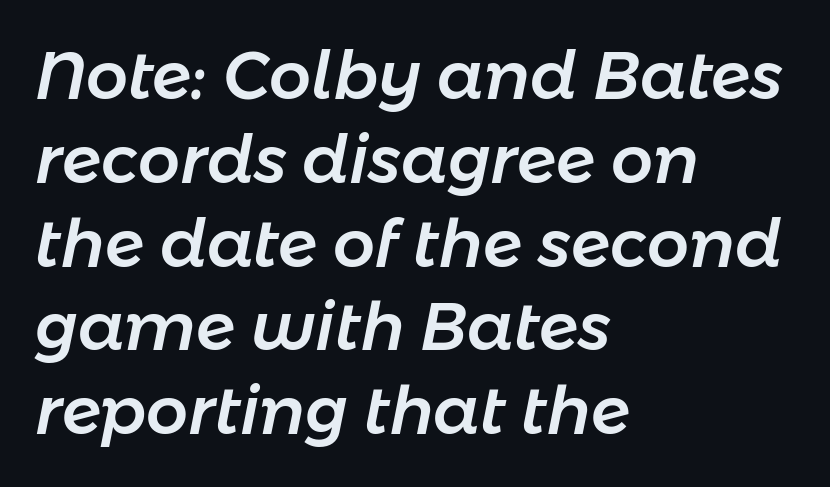
Yep, that's italic — everything's leaning. Just letters on the line, the space beneath them empty. These lines are set flush left with a ragged right edge. Each new line begins a customary step beneath the previous one.
